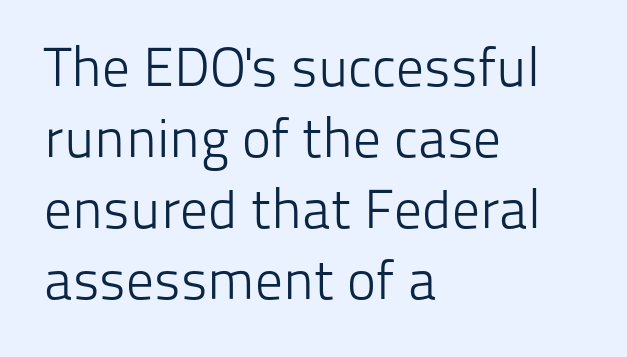
The image shows 55 px light sans-serif type, upright; set left-aligned, normal line spacing (1.29x), normal letter spacing, not underlined; low stroke contrast and a medium x-height.
